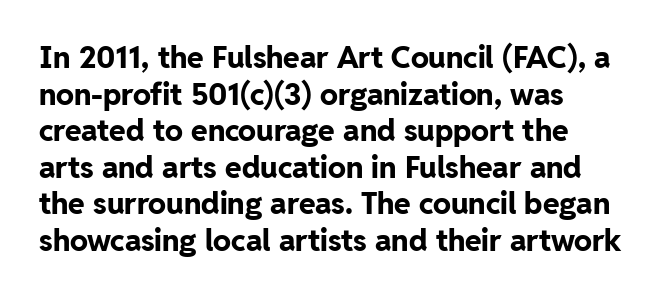
Q: Is the text bold? A: Yes.
Q: Is the text italic (slanted)? A: No, it is upright.
Q: Is the typeface a serif or a sans-serif typeface? A: Sans-serif.
Q: Is the text underlined? A: No.
Q: How is the paragraph aligned? A: Left-aligned.
Q: Is the spacing between letters normal or unusually wide? A: Normal.
Q: Width (condensed, normal, or wide)? A: Normal.
Q: Stroke contrast? A: Low.
Q: x-height? A: Medium.
Q: Monospaced? A: No.
